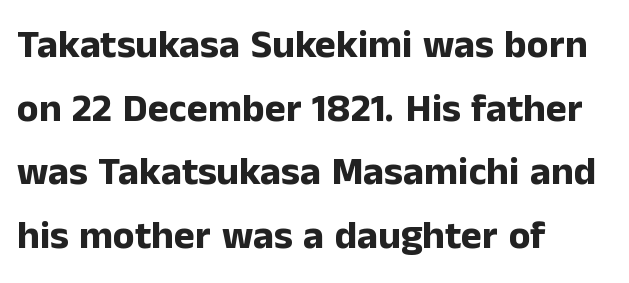
The image shows 40 px bold sans-serif type, upright; set left-aligned, normal line spacing (1.59x), normal letter spacing, not underlined; low stroke contrast and a medium x-height.
